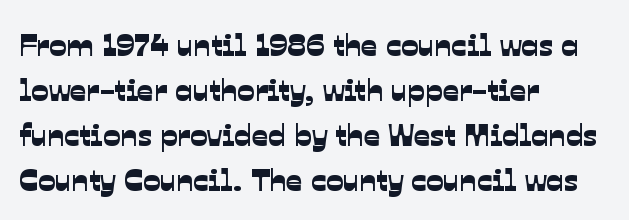
The image shows 32 px sans-serif type; set left-aligned, normal line spacing (1.41x), normal letter spacing, not underlined; low stroke contrast and a medium x-height.
